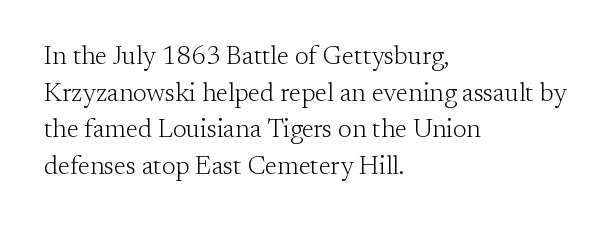
In CSS terms this would be text-align: left. The words here are not underlined. The font is comparable to plain body text, perhaps lighter. Every character sits straight up, as roman type does. The vertical gap from one line to the next is medium. Compared with typical body copy, the letter spacing here is the same.
